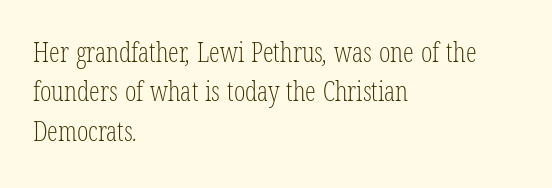
Honestly, there is no underline to notice here at all. Regarding leading, the lines here are spaced in the standard way. The gaps between neighbouring characters are ordinary and unremarkable. One-word summary of the alignment: left. The weight would be labelled regular, book, light, or lighter still.
